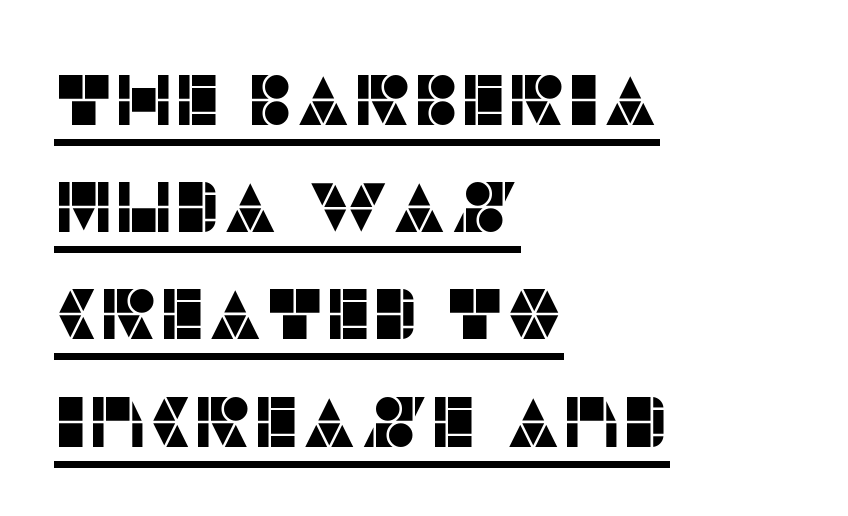
The image shows 71 px sans-serif type, upright; set left-aligned, normal line spacing (1.51x), normal letter spacing, underlined; low stroke contrast and a large x-height.
